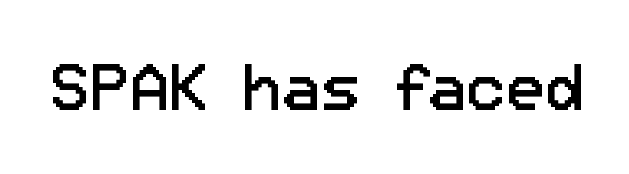
{"serif": "no", "italic": "no", "bold": "no", "weight": "regular", "width": "normal", "stroke_contrast": "low", "x_height": "medium", "monospaced": "no", "underline": "no", "letter_spacing": "normal", "letter_spacing_em": 0.0, "glyph_px": 66}
